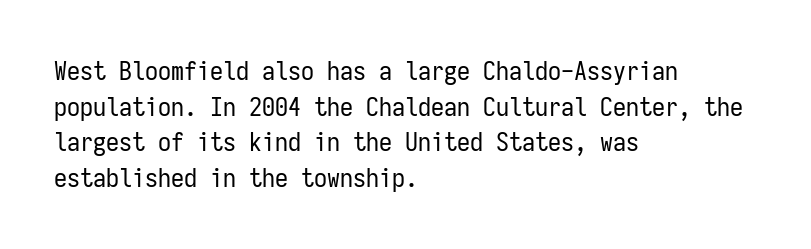
The line texture is even and compact thanks to regular tracking. Honestly, the row spacing looks completely unremarkable. Every row of glyphs begins at an identical x-position on the left. The letters stand straight up with perfectly vertical stems. Stroke thickness stays within the range of a standard reading face or lighter. Unmarked baselines from the first word to the last.
